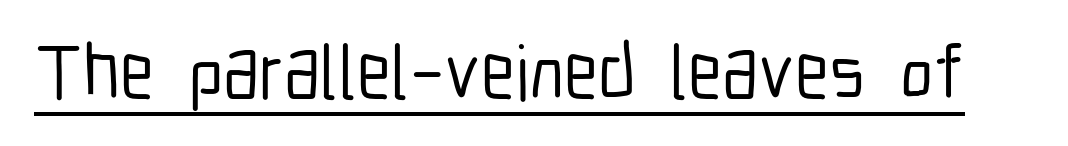
{"serif": "no", "italic": "no", "width": "condensed", "stroke_contrast": "low", "x_height": "medium", "monospaced": "no", "underline": "yes", "letter_spacing": "normal", "letter_spacing_em": 0.0, "glyph_px": 77}
